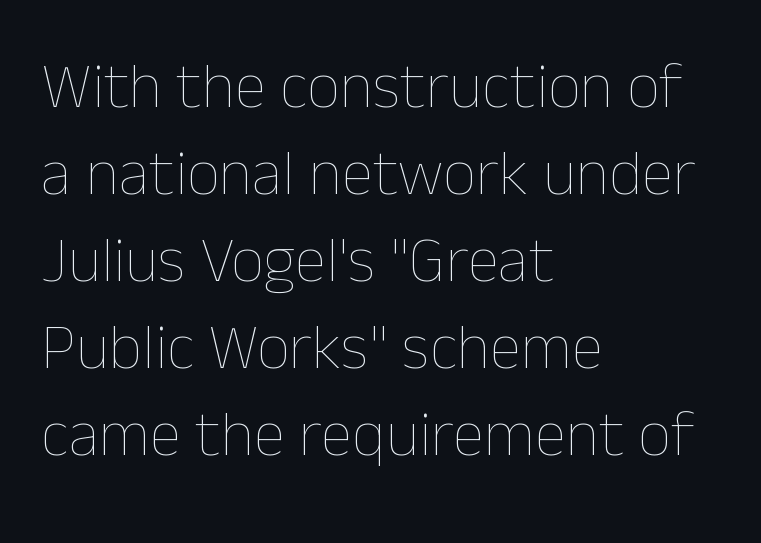
{"italic": "no", "bold": "no", "weight": "thin", "width": "normal", "stroke_contrast": "low", "x_height": "medium", "monospaced": "no", "underline": "no", "align": "left", "line_spacing": "normal", "line_spacing_ratio": 1.34, "letter_spacing": "normal", "letter_spacing_em": 0.0, "glyph_px": 65}
